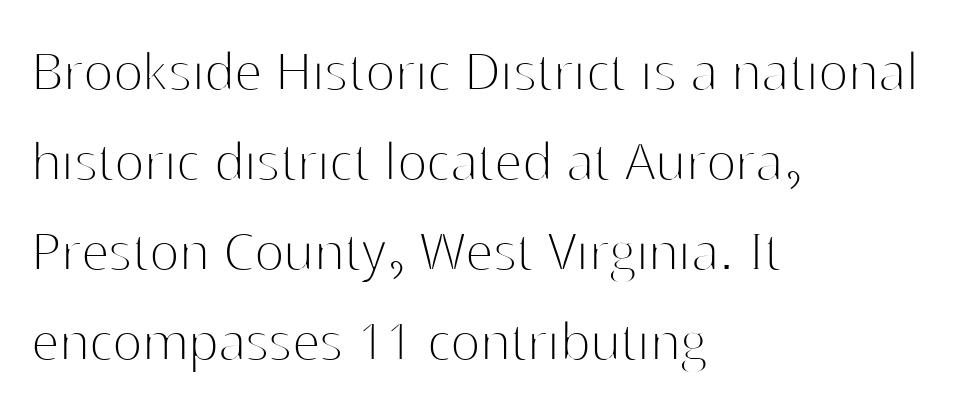
The image shows 63 px thin sans-serif type, upright; set left-aligned, normal line spacing (1.43x), normal letter spacing, not underlined; high stroke contrast and a medium x-height.
